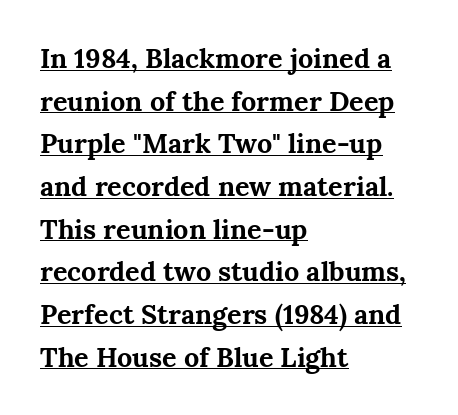
Q: Is the text bold? A: Yes.
Q: Is the text italic (slanted)? A: No, it is upright.
Q: Is the text underlined? A: Yes.
Q: How is the paragraph aligned? A: Left-aligned.
Q: Is the spacing between letters normal or unusually wide? A: Normal.
Q: Is the spacing between lines tight, normal or loose? A: Normal.
